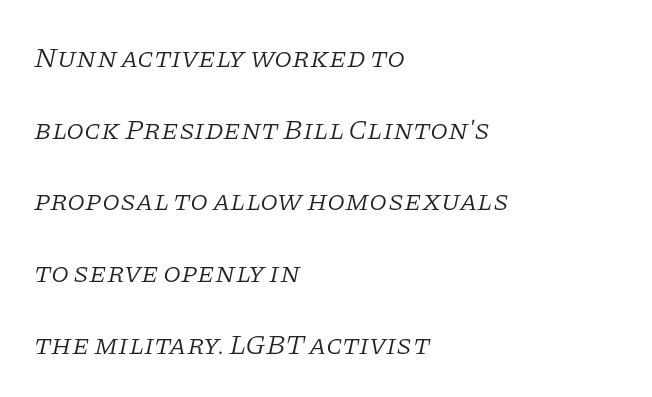
{"serif": "yes", "italic": "yes", "lean": "right", "slant_degrees": 11, "bold": "no", "weight": "light", "width": "normal", "stroke_contrast": "low", "x_height": "large", "monospaced": "no", "underline": "no", "align": "left", "line_spacing": "loose", "line_spacing_ratio": 2.47, "letter_spacing": "normal", "letter_spacing_em": 0.0, "glyph_px": 29}
